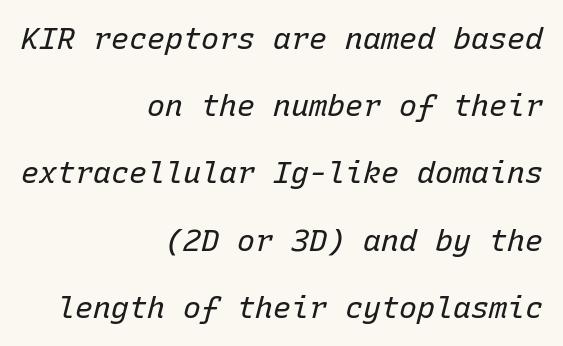
The image shows 30 px regular-weight type, italic (leaning right), monospaced; set right-aligned, loose line spacing (2.24x), normal letter spacing, not underlined; low stroke contrast and a medium x-height.
